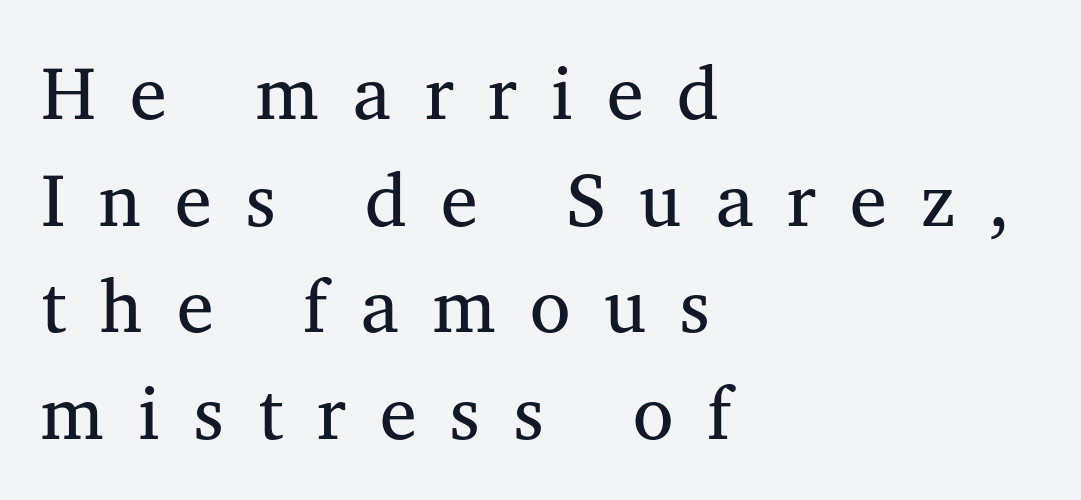
{"serif": "yes", "italic": "no", "bold": "no", "weight": "regular", "width": "normal", "stroke_contrast": "medium", "x_height": "medium", "monospaced": "no", "underline": "no", "align": "left", "line_spacing": "normal", "line_spacing_ratio": 1.44, "letter_spacing": "wide", "letter_spacing_em": 0.46, "glyph_px": 74}
